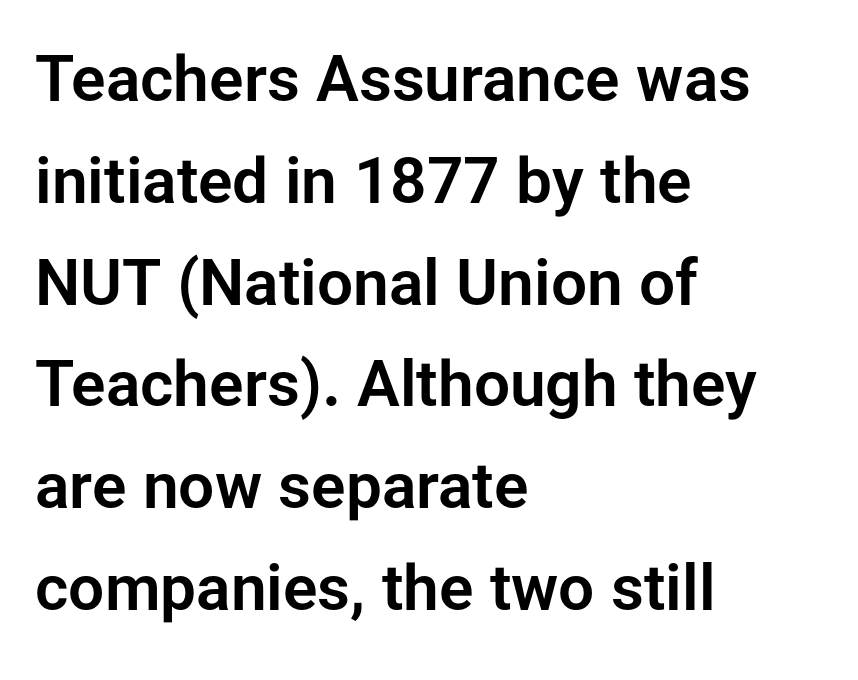
The image shows 64 px sans-serif type, upright; set left-aligned, normal line spacing (1.59x), normal letter spacing, not underlined; low stroke contrast and a medium x-height.
